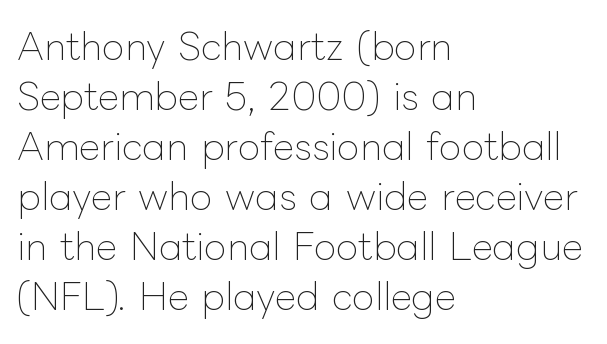
This block has exactly the height ordinary leading produces. Weight: in the light-to-regular range. Spacing verdict: proportional, widths tailored to each character. Anything drawn beneath the words? Only blank space. Between one letter and the next there's only the usual sliver of space. Is the block centered? No — it sits flush against the left margin.
